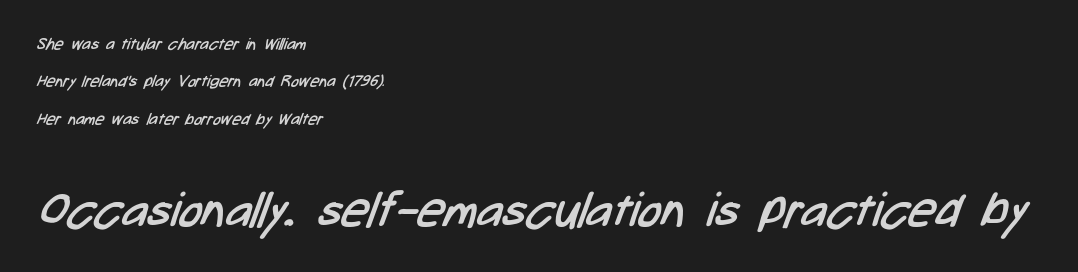
Spacing between characters is what you'd get straight out of the box. Note the varied advance widths — an 'i' is clearly narrower than an 'm'. The baseline area is clear. The typeface has the unassuming heft of standard copy or less. Caption: multi-line text, flush left, ragged right.
